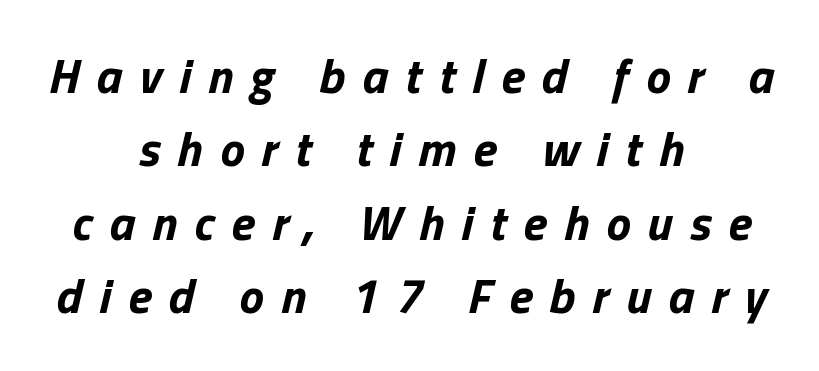
{"italic": "yes", "lean": "right", "slant_degrees": 13, "bold": "yes", "weight": "bold", "width": "normal", "stroke_contrast": "low", "x_height": "medium", "monospaced": "no", "underline": "no", "align": "center", "line_spacing": "normal", "line_spacing_ratio": 1.5, "letter_spacing": "wide", "letter_spacing_em": 0.35, "glyph_px": 49}
